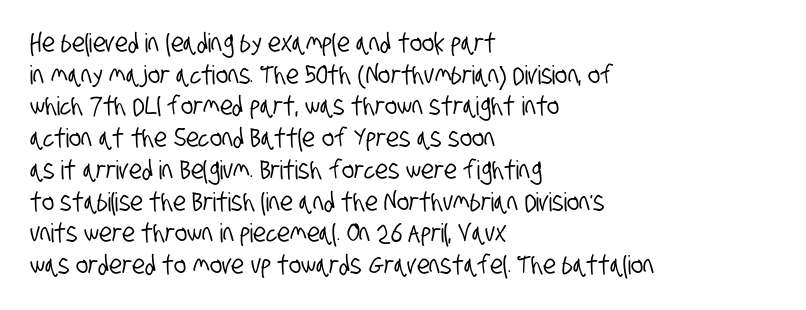
The image shows 26 px text type; set left-aligned, line spacing 1.22x, normal letter spacing, not underlined.
